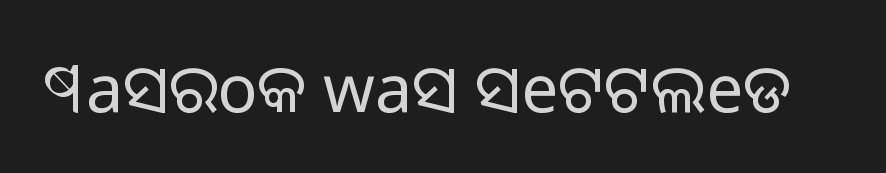
Q: Is the text bold? A: No.
Q: Is the text italic (slanted)? A: No, it is upright.
Q: Is the typeface a serif or a sans-serif typeface? A: Sans-serif.
Q: Is the text underlined? A: No.
Q: Is the spacing between letters normal or unusually wide? A: Normal.
Q: Width (condensed, normal, or wide)? A: Normal.
Q: Stroke contrast? A: Low.
Q: x-height? A: Medium.
Q: Monospaced? A: No.
